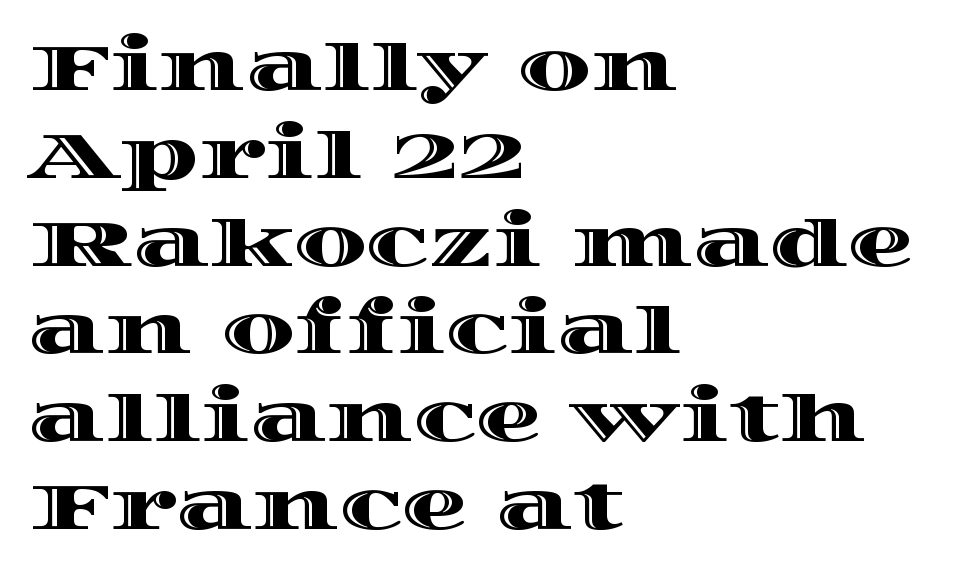
The image shows 66 px wide type, upright; set left-aligned, normal line spacing (1.33x), normal letter spacing, not underlined; a large x-height.
